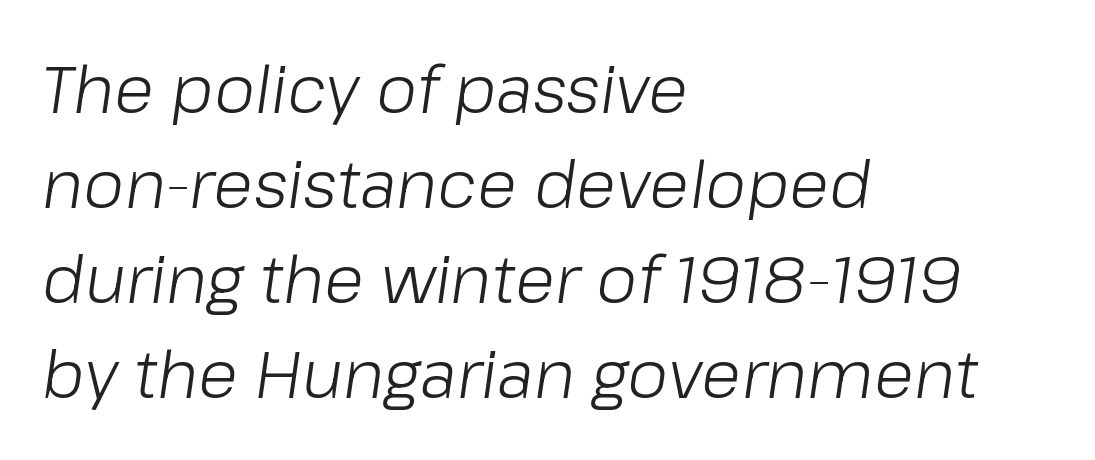
{"italic": "yes", "lean": "right", "slant_degrees": 8, "bold": "no", "weight": "light", "width": "normal", "stroke_contrast": "low", "x_height": "medium", "monospaced": "no", "underline": "no", "align": "left", "line_spacing": "normal", "line_spacing_ratio": 1.44, "letter_spacing": "normal", "letter_spacing_em": 0.0, "glyph_px": 66}
